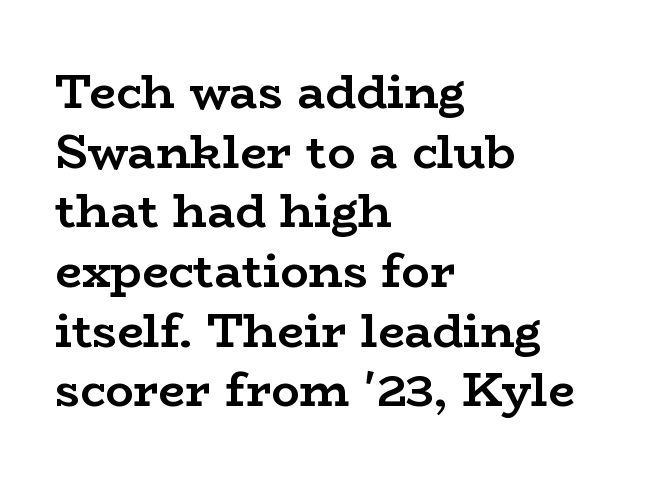
The image shows 47 px semibold, wide serif type, upright; set left-aligned, normal line spacing (1.27x), normal letter spacing, not underlined; low stroke contrast and a medium x-height.
